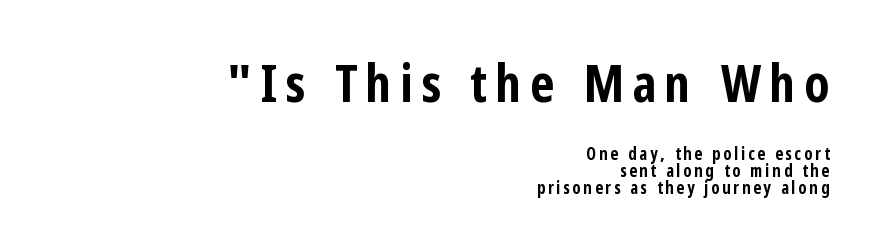
Q: Is the text bold? A: Yes.
Q: Is the text italic (slanted)? A: No, it is upright.
Q: Is the typeface a serif or a sans-serif typeface? A: Sans-serif.
Q: Is the text underlined? A: No.
Q: How is the paragraph aligned? A: Right-aligned.
Q: Is the spacing between lines tight, normal or loose? A: Tight.
Q: Which block of text is set in a larger size, the first (top) or the second (bottom)? A: The first (top) one.
Q: Width (condensed, normal, or wide)? A: Condensed.
Q: Stroke contrast? A: Low.
Q: x-height? A: Medium.
Q: Monospaced? A: No.
